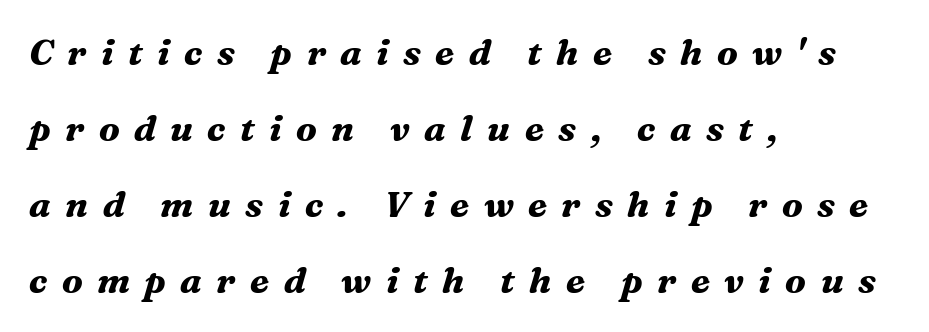
Look at the tracking — it's clearly loosened, letters drifting apart. The glyphs are unaccompanied by any horizontal stroke below them. Italic? Definitely — the glyphs are oblique. Yep, those are serifs on the letters. The face used here is proportionally spaced, like ordinary book or web type. Students, this is bold: see how much ink each stroke carries.
